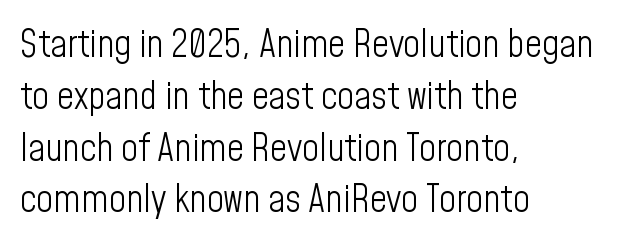
{"serif": "no", "italic": "no", "bold": "no", "weight": "light", "width": "condensed", "stroke_contrast": "low", "x_height": "medium", "monospaced": "no", "underline": "no", "align": "left", "line_spacing": "normal", "line_spacing_ratio": 1.4, "letter_spacing": "normal", "letter_spacing_em": 0.0, "glyph_px": 37}
